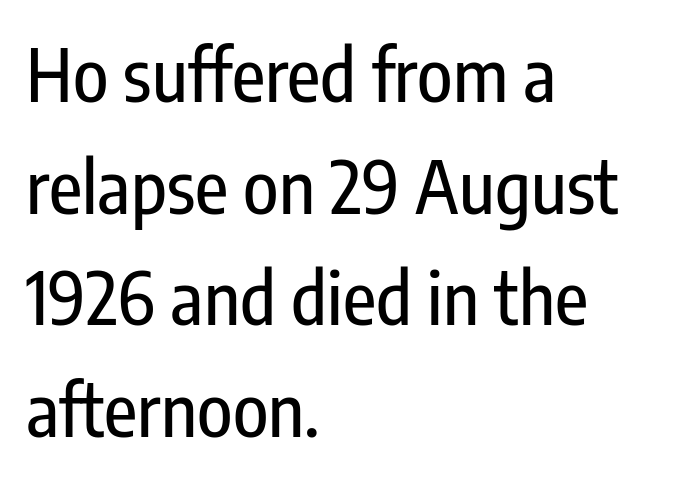
Observe the ordinary spacing: letters are neighbours, not strangers. Line starts are locked; line ends wander. Evenly set lines give the paragraph a standard silhouette. Any mark beneath the type? The region is blank. Unlike a traditional serif, this face leaves its strokes unadorned. Every character sits straight up, as roman type does.
